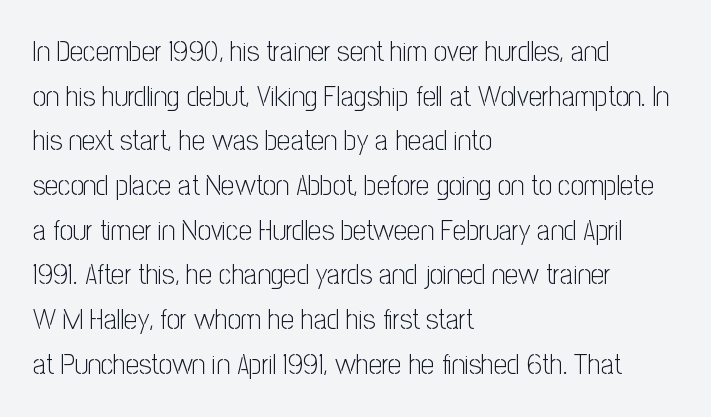
The image shows 29 px light, condensed sans-serif type, upright; set left-aligned, normal line spacing (1.54x), normal letter spacing, not underlined; low stroke contrast and a medium x-height.
